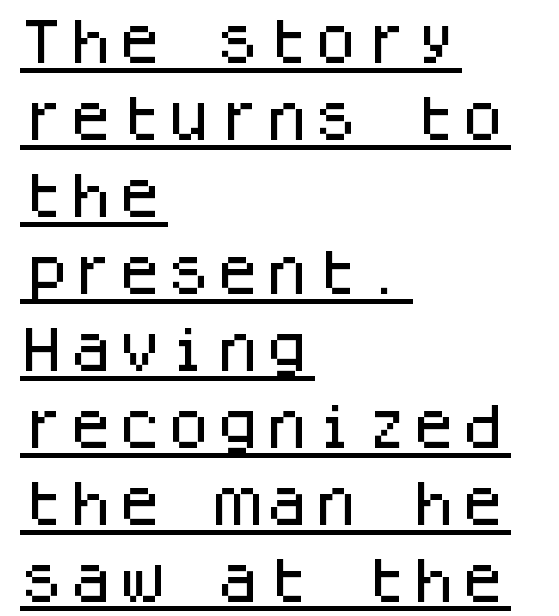
Q: Is the text italic (slanted)? A: No, it is upright.
Q: Is the typeface a serif or a sans-serif typeface? A: Sans-serif.
Q: Is the text underlined? A: Yes.
Q: How is the paragraph aligned? A: Left-aligned.
Q: Is the spacing between letters normal or unusually wide? A: Normal.
Q: Is the spacing between lines tight, normal or loose? A: Normal.
Q: Width (condensed, normal, or wide)? A: Normal.
Q: Stroke contrast? A: Low.
Q: x-height? A: Large.
Q: Monospaced? A: Yes.
